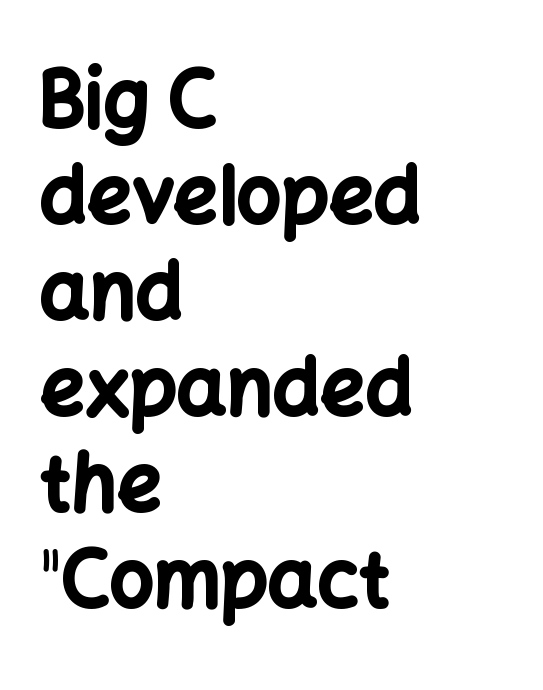
The image shows 78 px bold sans-serif type, upright; set left-aligned, line spacing 1.23x, normal letter spacing, not underlined; low stroke contrast and a medium x-height.
